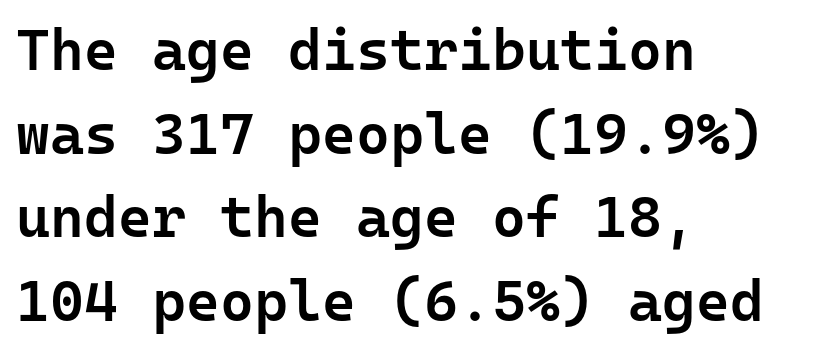
The designer left line spacing at the default. The letters stand straight up with perfectly vertical stems. Note the uniform advance width — an 'i' takes as much space as an 'm'. These lines are composed in type without serifs. Typographic density is moderately raised because the face is semibold.
